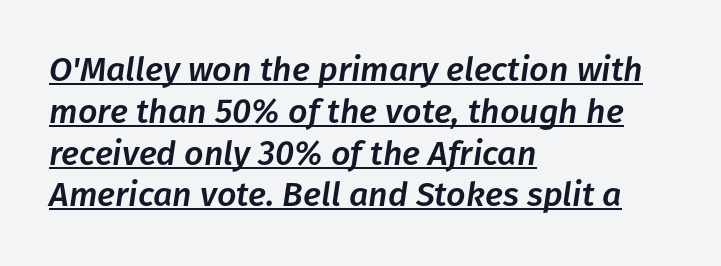
The image shows 34 px text type, italic (leaning right); set left-aligned, line spacing 1.23x, normal letter spacing, underlined; low stroke contrast and a medium x-height.
